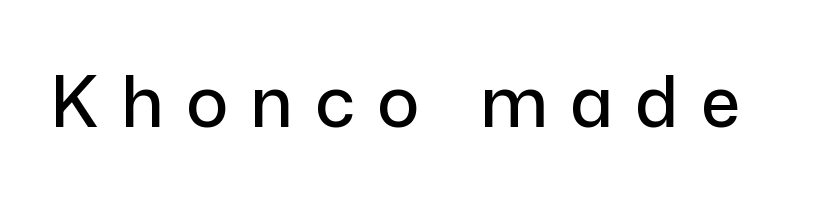
The image shows 70 px sans-serif type, upright; set unusually wide letter spacing (+0.32 em), not underlined; low stroke contrast and a medium x-height.
